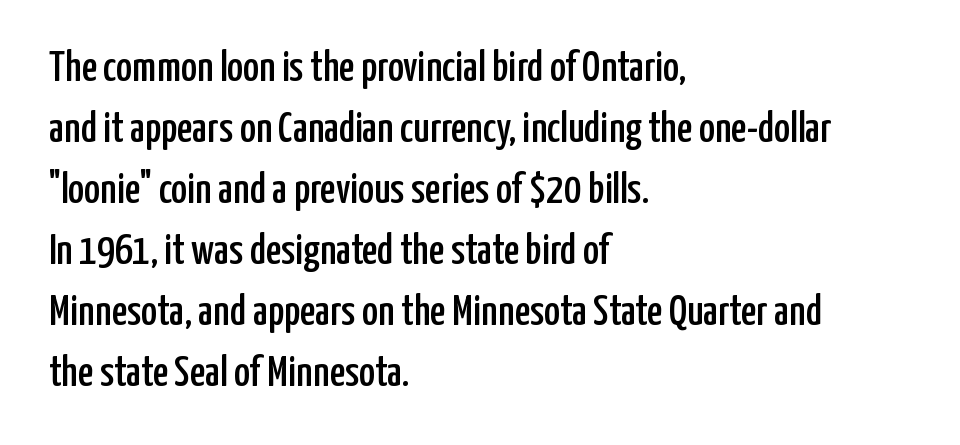
{"serif": "no", "italic": "no", "width": "condensed", "stroke_contrast": "low", "x_height": "medium", "monospaced": "no", "underline": "no", "align": "left", "line_spacing": "normal", "line_spacing_ratio": 1.42, "letter_spacing": "normal", "letter_spacing_em": 0.0, "glyph_px": 43}
